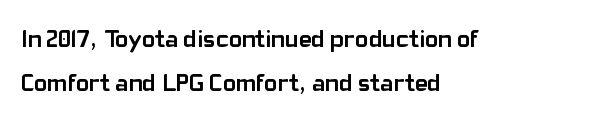
{"italic": "no", "bold": "yes", "underline": "no", "align": "left", "line_spacing_ratio": 1.78, "letter_spacing": "normal", "letter_spacing_em": 0.0, "glyph_px": 25}
